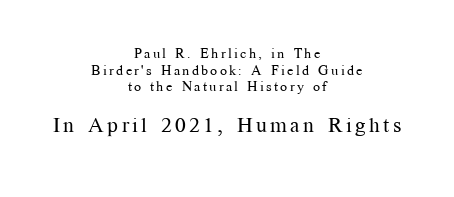
{"italic": "no", "bold": "no", "underline": "no", "align": "center", "line_spacing_ratio": 1.19, "larger_block": "second", "size_ratio": 1.5, "glyph_px": 21}
